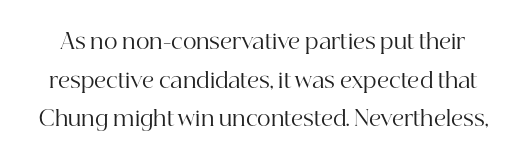
The image shows 21 px text type, upright; set line spacing 1.84x, normal letter spacing, not underlined.
